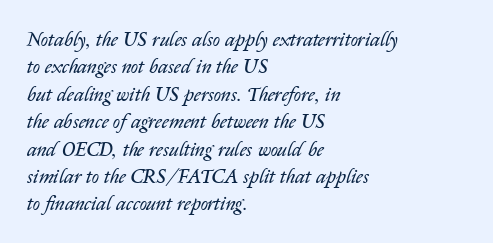
How are the letters spaced? Ordinarily, with no added tracking. These glyphs show unthickened strokes, regular width or finer. Line spacing here is normal. The rag falls on the right side of this text block. Posture: slanted. Underline: absent.
